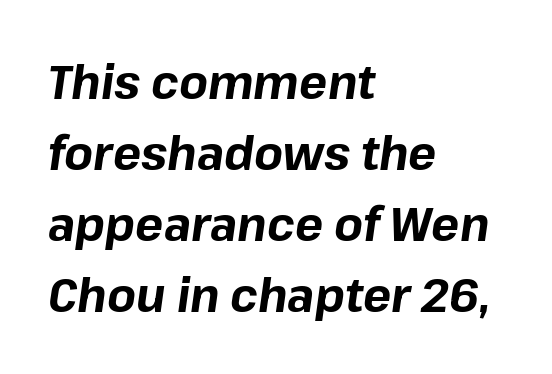
Q: Is the text bold? A: Yes.
Q: Is the text italic (slanted)? A: Yes, it leans right by about 8 degrees.
Q: Is the text underlined? A: No.
Q: How is the paragraph aligned? A: Left-aligned.
Q: Is the spacing between letters normal or unusually wide? A: Normal.
Q: Is the spacing between lines tight, normal or loose? A: Normal.
Q: Width (condensed, normal, or wide)? A: Normal.
Q: Stroke contrast? A: Low.
Q: x-height? A: Medium.
Q: Monospaced? A: No.
